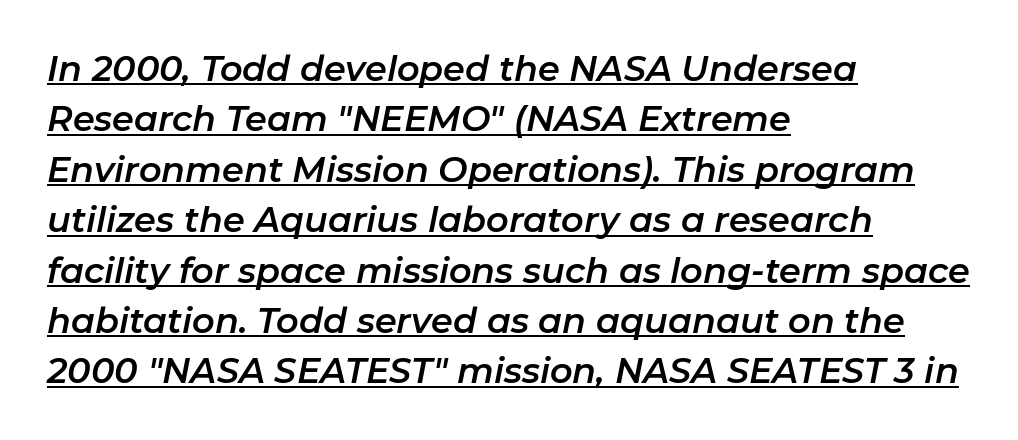
{"italic": "yes", "lean": "right", "slant_degrees": 11, "width": "normal", "stroke_contrast": "low", "x_height": "medium", "monospaced": "no", "underline": "yes", "align": "left", "line_spacing": "normal", "line_spacing_ratio": 1.44, "letter_spacing": "normal", "letter_spacing_em": 0.0, "glyph_px": 35}
